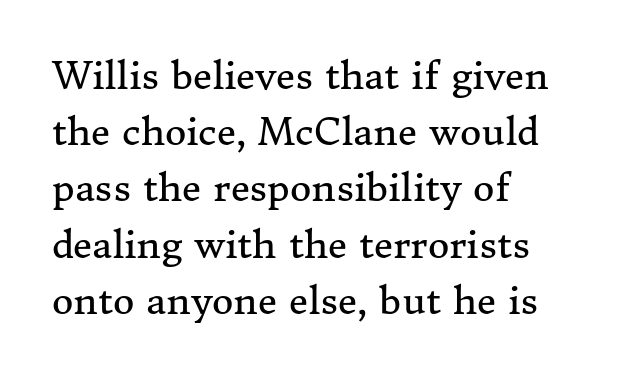
Q: Is the text bold? A: No.
Q: Is the text italic (slanted)? A: No, it is upright.
Q: Is the typeface a serif or a sans-serif typeface? A: Serif.
Q: Is the text underlined? A: No.
Q: How is the paragraph aligned? A: Left-aligned.
Q: Is the spacing between letters normal or unusually wide? A: Normal.
Q: Is the spacing between lines tight, normal or loose? A: Normal.
Q: Width (condensed, normal, or wide)? A: Normal.
Q: Stroke contrast? A: Medium.
Q: x-height? A: Medium.
Q: Monospaced? A: No.
